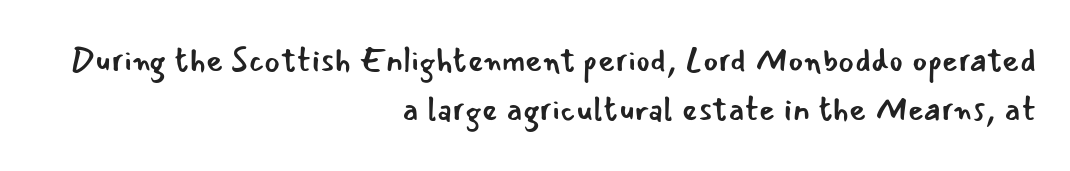
Q: Is the text bold? A: No.
Q: Is the text italic (slanted)? A: No, it is upright.
Q: Is the typeface a serif or a sans-serif typeface? A: Sans-serif.
Q: Is the text underlined? A: No.
Q: How is the paragraph aligned? A: Right-aligned.
Q: Is the spacing between letters normal or unusually wide? A: Normal.
Q: Is the spacing between lines tight, normal or loose? A: Normal.
Q: Width (condensed, normal, or wide)? A: Normal.
Q: Stroke contrast? A: Low.
Q: x-height? A: Small.
Q: Monospaced? A: No.
